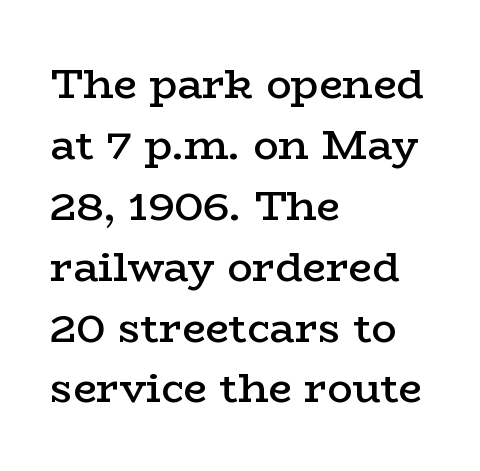
Q: Is the text bold? A: Semi-bold.
Q: Is the text italic (slanted)? A: No, it is upright.
Q: Is the typeface a serif or a sans-serif typeface? A: Serif.
Q: Is the text underlined? A: No.
Q: How is the paragraph aligned? A: Left-aligned.
Q: Is the spacing between letters normal or unusually wide? A: Normal.
Q: Is the spacing between lines tight, normal or loose? A: Normal.
Q: Width (condensed, normal, or wide)? A: Wide.
Q: Stroke contrast? A: Low.
Q: x-height? A: Medium.
Q: Monospaced? A: No.
